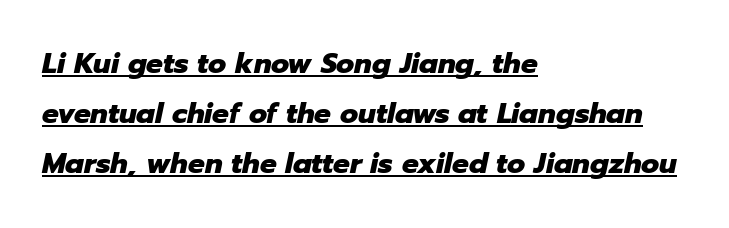
The image shows 28 px heavy type, italic (leaning right); set left-aligned, line spacing 1.79x, normal letter spacing, underlined; low stroke contrast and a medium x-height.
